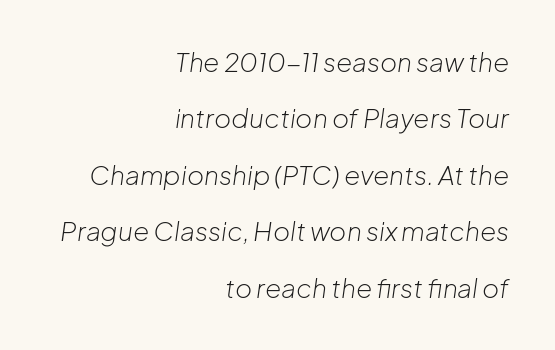
{"italic": "yes", "lean": "right", "slant_degrees": 8, "bold": "no", "underline": "no", "align": "right", "line_spacing": "loose", "line_spacing_ratio": 2.17, "letter_spacing": "normal", "letter_spacing_em": 0.0, "glyph_px": 26}
